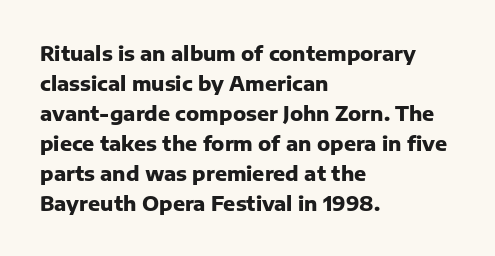
{"italic": "no", "bold": "yes", "underline": "no", "align": "left", "line_spacing": "normal", "line_spacing_ratio": 1.5, "letter_spacing": "normal", "letter_spacing_em": 0.0, "glyph_px": 20}
